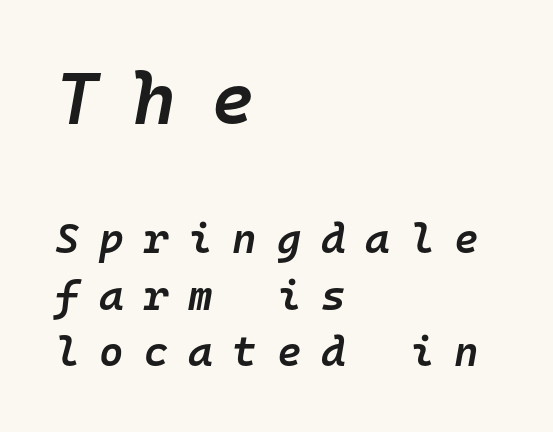
The lines in this sample share a left origin and differ only in where they stop. Stems and bowls a touch heavier than normal — semibold. Each word looks stretched out because of the extra space between its letters. If you drew a line through each stem, it would be angled. Leading matches the norm, producing a regular column. Block one is the big one; block two sits smaller underneath.
